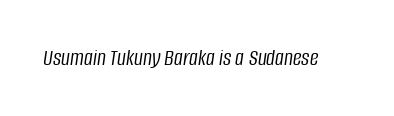
Q: Is the text bold? A: No.
Q: Is the text italic (slanted)? A: Yes, it leans right by about 8 degrees.
Q: Is the text underlined? A: No.
Q: Is the spacing between letters normal or unusually wide? A: Normal.
